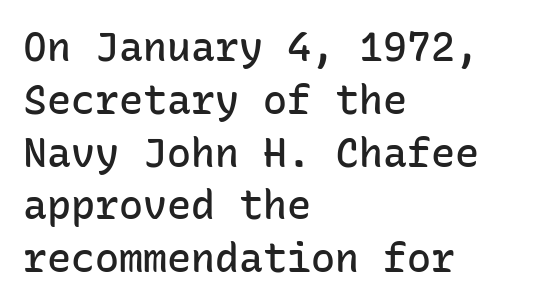
Q: Is the text bold? A: Semi-bold.
Q: Is the text italic (slanted)? A: No, it is upright.
Q: Is the typeface a serif or a sans-serif typeface? A: Sans-serif.
Q: Is the text underlined? A: No.
Q: How is the paragraph aligned? A: Left-aligned.
Q: Is the spacing between letters normal or unusually wide? A: Normal.
Q: Is the spacing between lines tight, normal or loose? A: Normal.
Q: Width (condensed, normal, or wide)? A: Normal.
Q: Stroke contrast? A: Low.
Q: x-height? A: Medium.
Q: Monospaced? A: Yes.
